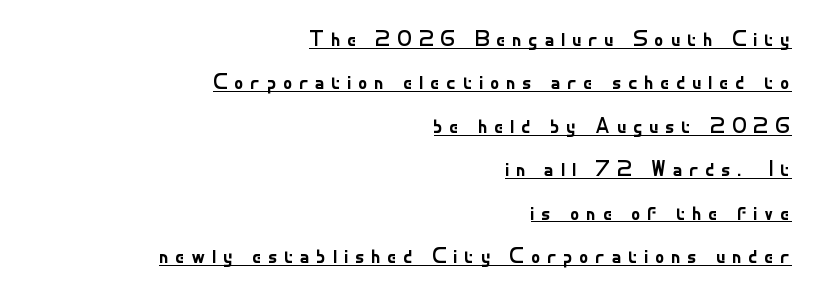
Q: Is the text bold? A: No.
Q: Is the text italic (slanted)? A: No, it is upright.
Q: Is the text underlined? A: Yes.
Q: How is the paragraph aligned? A: Right-aligned.
Q: Is the spacing between letters normal or unusually wide? A: Unusually wide.
